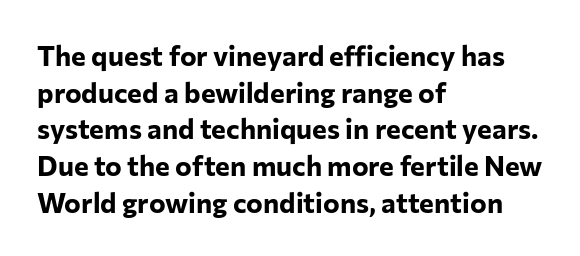
Compared with typical paragraphs, the rows here are spaced about the same. Is this a fixed-width face? No — the glyphs have proportional, varying widths. The line texture is even and compact thanks to regular tracking. Each glyph is drawn with heavy, bold strokes.
